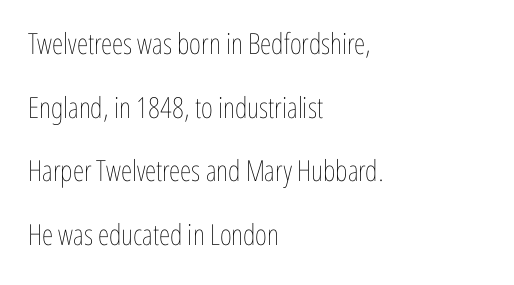
{"italic": "no", "bold": "no", "weight": "thin", "width": "condensed", "stroke_contrast": "low", "x_height": "medium", "monospaced": "no", "underline": "no", "align": "left", "line_spacing": "loose", "line_spacing_ratio": 2.19, "letter_spacing": "normal", "letter_spacing_em": 0.0, "glyph_px": 29}
